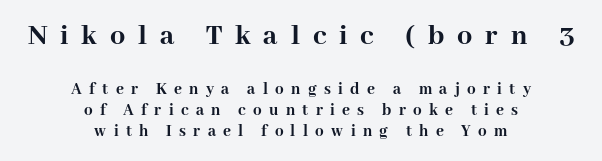
Q: Is the text bold? A: Yes.
Q: Is the text italic (slanted)? A: No, it is upright.
Q: Is the typeface a serif or a sans-serif typeface? A: Serif.
Q: Is the text underlined? A: No.
Q: How is the paragraph aligned? A: Centered.
Q: Is the spacing between letters normal or unusually wide? A: Unusually wide.
Q: Which block of text is set in a larger size, the first (top) or the second (bottom)? A: The first (top) one.
Q: Width (condensed, normal, or wide)? A: Normal.
Q: Stroke contrast? A: High.
Q: x-height? A: Medium.
Q: Monospaced? A: No.
